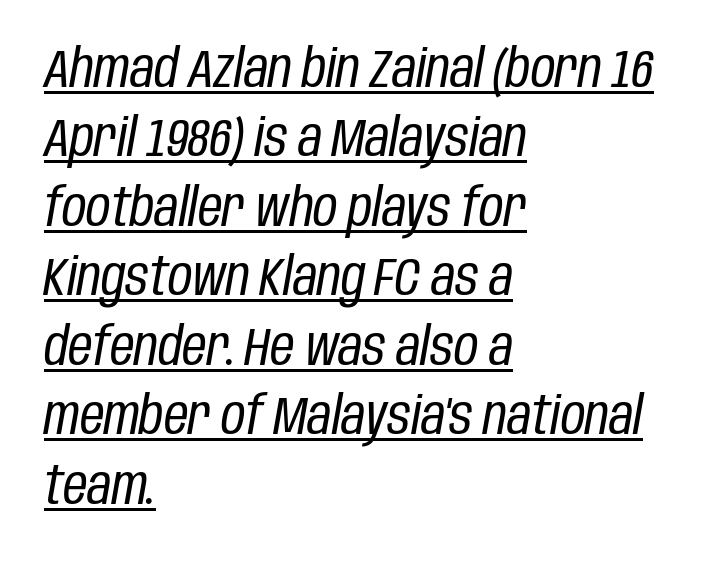
The text carries the slant typical of an italic or oblique font. Caption: standard tracking, unaltered. All the whitespace from short lines collects on the right. Stroke mass is kept to a normal reading level or below. You could not count columns in this text — the font is proportionally spaced. Vertically, the passage feels balanced, rows spaced as you'd expect.
